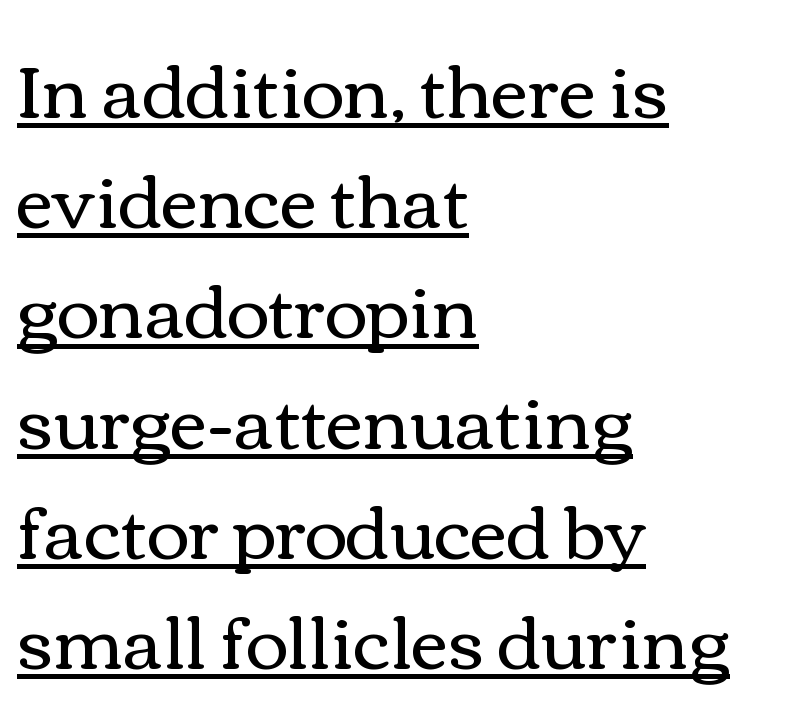
The block of text has a typical density, with ordinary space between rows. The tracking reads as untouched default to a designer's eye. The typesetting does not lean heavy: it is not bold. Horizontal alignment here is leftward, the default for most running prose. You could not count columns in this text — the font is proportionally spaced.
